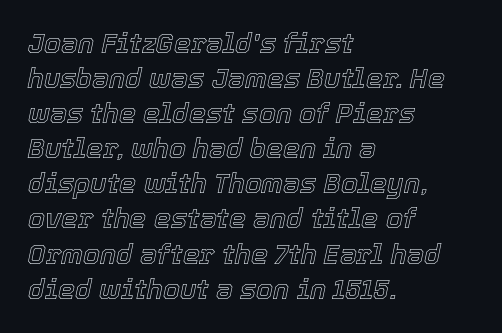
Q: Is the text italic (slanted)? A: Yes, it leans right by about 12 degrees.
Q: Is the text underlined? A: No.
Q: How is the paragraph aligned? A: Left-aligned.
Q: Is the spacing between letters normal or unusually wide? A: Normal.
Q: Is the spacing between lines tight, normal or loose? A: Normal.
